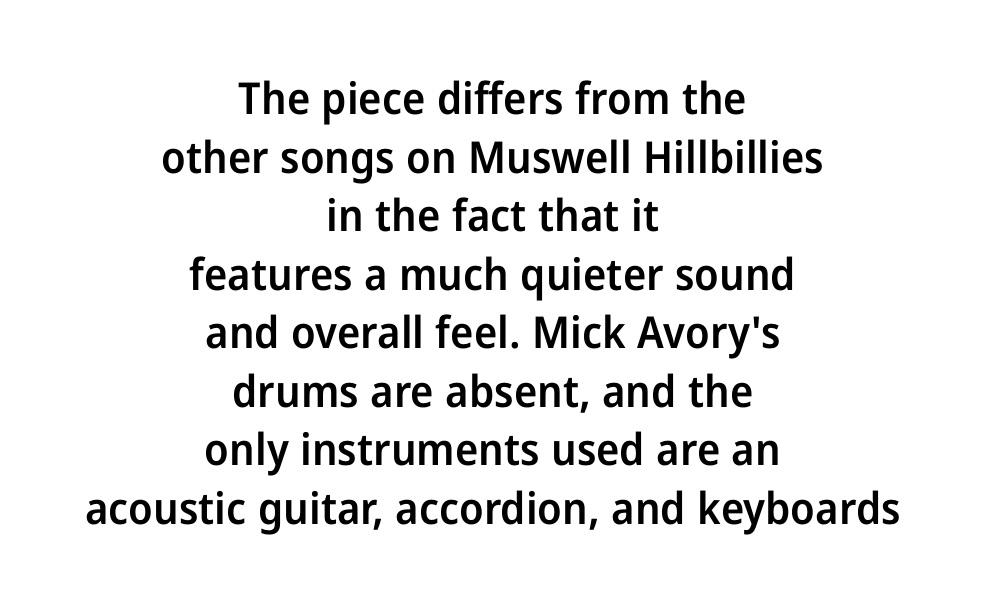
These lines are composed in type without serifs. You could call the tracking neutral — neither tight nor loose. The face used here is proportionally spaced, like ordinary book or web type. Caption: semibold face, moderately heavy strokes. The paragraph has two soft edges and a firm central axis. Successive baselines arrive at the customary interval.
